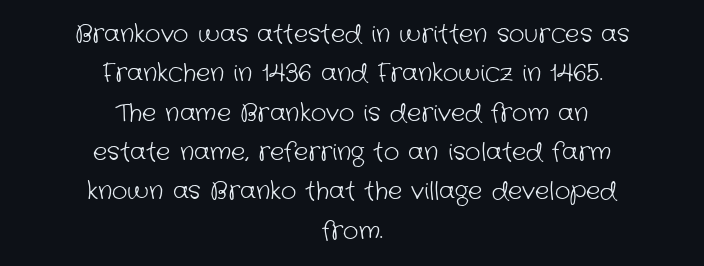
The characters are drawn with everyday or finer stroke widths. Rule under the text: the space is simply empty. These lines are centered, leaving both edges ragged. Is the letter spacing exaggerated? No — it looks like the ordinary default. The passage shown stacks its lines at a standard gap.
